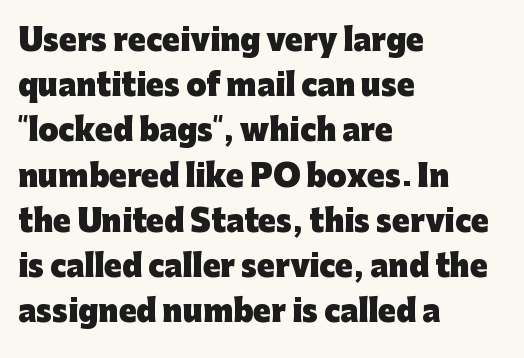
Q: Is the text bold? A: Yes.
Q: Is the text italic (slanted)? A: No, it is upright.
Q: Is the typeface a serif or a sans-serif typeface? A: Sans-serif.
Q: Is the text underlined? A: No.
Q: How is the paragraph aligned? A: Left-aligned.
Q: Is the spacing between letters normal or unusually wide? A: Normal.
Q: Is the spacing between lines tight, normal or loose? A: Normal.
Q: Width (condensed, normal, or wide)? A: Normal.
Q: Stroke contrast? A: Low.
Q: x-height? A: Medium.
Q: Monospaced? A: No.
